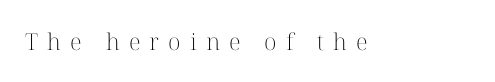
The image shows 23 px text type, upright; set unusually wide letter spacing (+0.4 em), not underlined.
